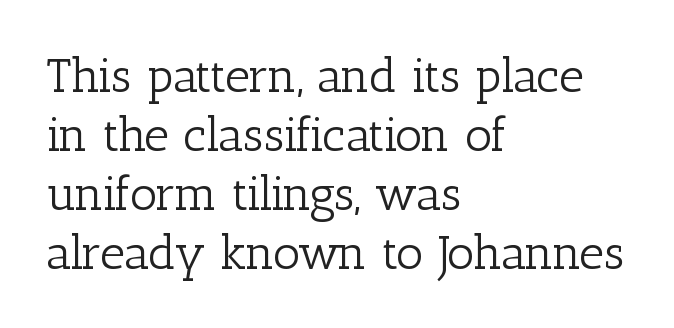
The image shows 48 px light serif type, upright; set left-aligned, line spacing 1.23x, normal letter spacing, not underlined; low stroke contrast and a medium x-height.
